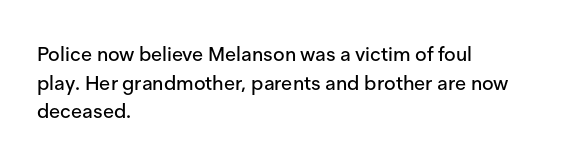
{"italic": "no", "underline": "no", "align": "left", "line_spacing": "normal", "line_spacing_ratio": 1.43, "letter_spacing": "normal", "letter_spacing_em": 0.0, "glyph_px": 20}
